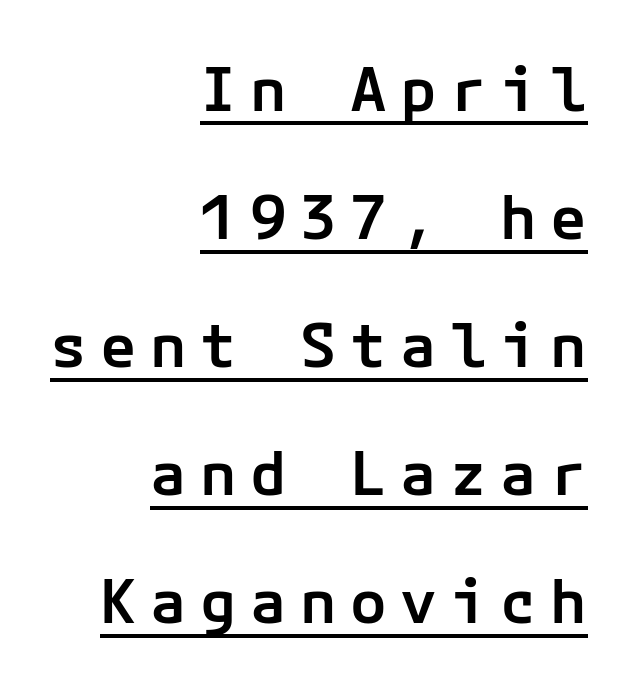
The image shows 61 px semibold sans-serif type, upright; set right-aligned, loose line spacing (2.1x), unusually wide letter spacing (+0.22 em), underlined; low stroke contrast and a medium x-height.
